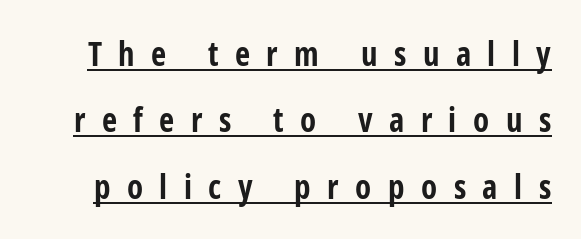
{"serif": "no", "italic": "no", "bold": "yes", "weight": "bold", "width": "condensed", "stroke_contrast": "low", "x_height": "medium", "monospaced": "no", "underline": "yes", "line_spacing": "loose", "line_spacing_ratio": 2.01, "letter_spacing": "wide", "letter_spacing_em": 0.5, "glyph_px": 33}
